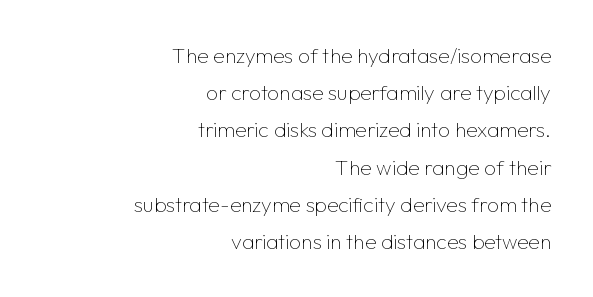
Q: Is the text bold? A: No.
Q: Is the text italic (slanted)? A: No, it is upright.
Q: Is the text underlined? A: No.
Q: How is the paragraph aligned? A: Right-aligned.
Q: Is the spacing between letters normal or unusually wide? A: Normal.
